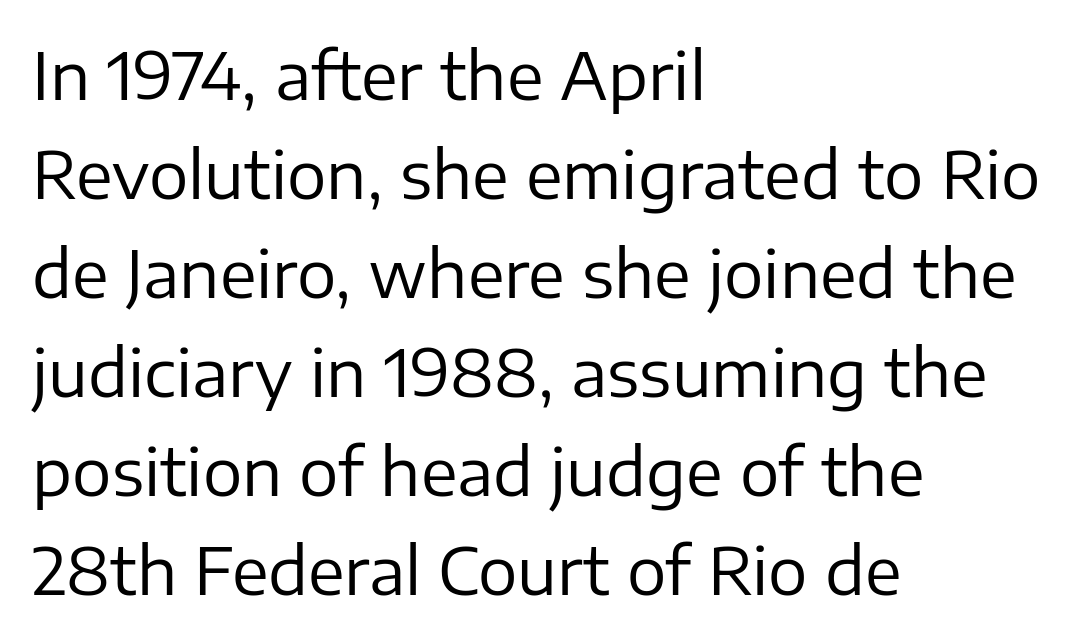
{"serif": "no", "italic": "no", "bold": "no", "weight": "regular", "width": "normal", "stroke_contrast": "low", "x_height": "medium", "monospaced": "no", "underline": "no", "align": "left", "line_spacing": "normal", "line_spacing_ratio": 1.5, "letter_spacing": "normal", "letter_spacing_em": 0.0, "glyph_px": 66}
